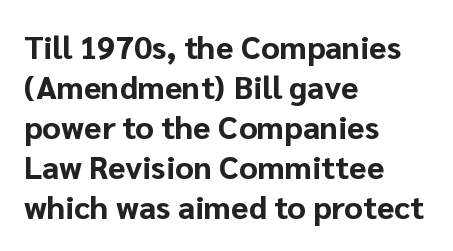
The image shows 32 px bold sans-serif type, upright; set left-aligned, normal line spacing (1.25x), normal letter spacing, not underlined; low stroke contrast and a medium x-height.
